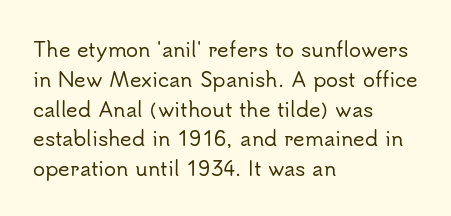
The image shows 20 px text type, upright; set left-aligned, normal line spacing (1.49x), normal letter spacing, not underlined.
